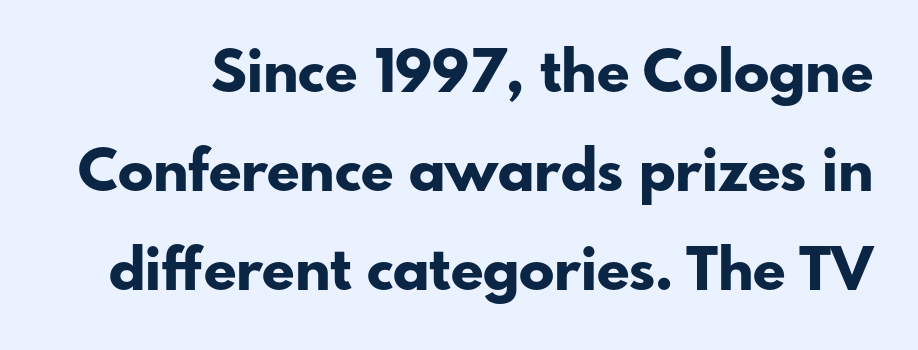
The horizontal fit of the characters is conventional and even. Varying glyph widths throughout — classic text-font behaviour. The typesetting leans heavy: a genuine bold. Do the letters lean? They stand straight. Letterform terminals end flat and unadorned throughout the passage. The vertical gap from one line to the next is medium.
